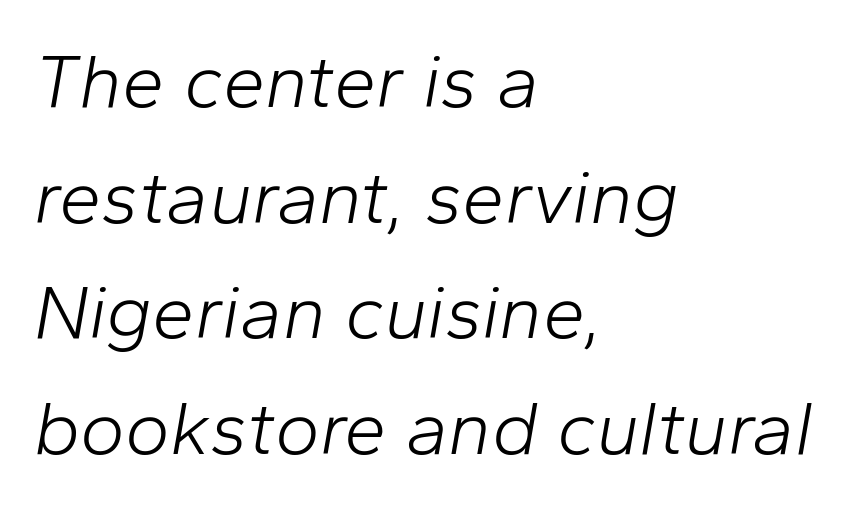
{"italic": "yes", "lean": "right", "slant_degrees": 10, "bold": "no", "weight": "light", "width": "normal", "stroke_contrast": "low", "x_height": "medium", "monospaced": "no", "underline": "no", "align": "left", "line_spacing": "normal", "line_spacing_ratio": 1.52, "letter_spacing": "normal", "letter_spacing_em": 0.0, "glyph_px": 76}
